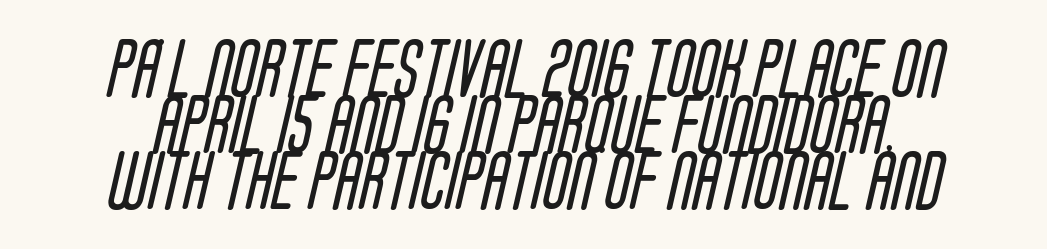
The image shows 59 px regular-weight, condensed sans-serif type; set tight line spacing (0.95x), normal letter spacing, not underlined; low stroke contrast and a large x-height.
